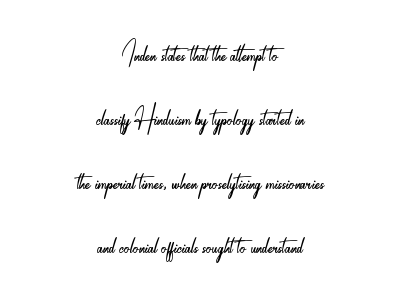
In terms of letterform style, serifs are entirely absent. No extra tracking has been applied to these lines. The baseline area is clear.
